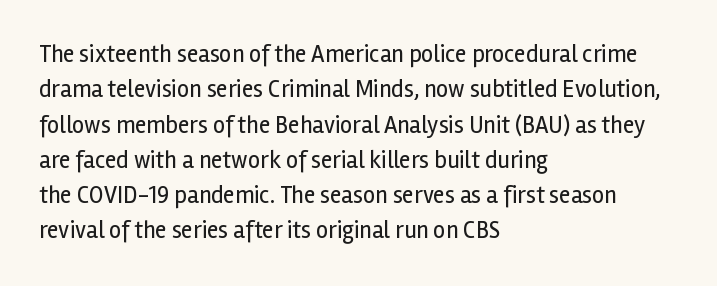
The image shows 24 px text type, upright; set left-aligned, normal line spacing (1.47x), normal letter spacing, not underlined.
